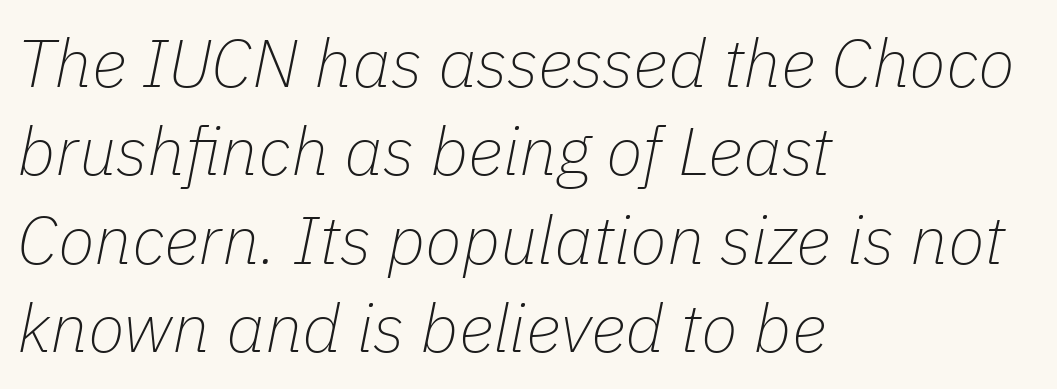
{"italic": "yes", "lean": "right", "slant_degrees": 11, "bold": "no", "weight": "thin", "width": "normal", "stroke_contrast": "low", "x_height": "medium", "monospaced": "no", "underline": "no", "align": "left", "line_spacing": "normal", "line_spacing_ratio": 1.3, "letter_spacing": "normal", "letter_spacing_em": 0.0, "glyph_px": 68}
